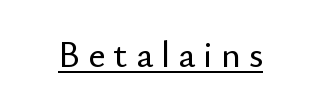
The image shows 37 px sans-serif type, upright; set unusually wide letter spacing (+0.22 em), underlined; low stroke contrast and a small x-height.
